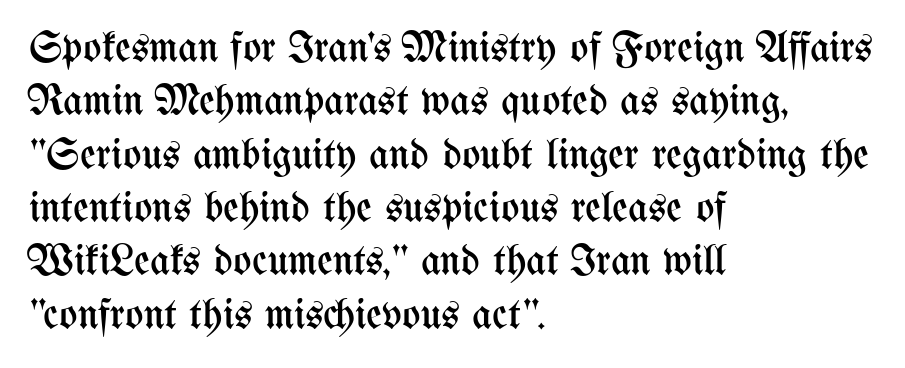
The typeface has the unassuming heft of standard copy or less. Proportional: the letters do not fall into vertical columns. A student would call this left alignment; a typographer would say flush left, rag right. Words appear dense and cohesive because spacing is normal. Decoration check: the copy has no underline.
